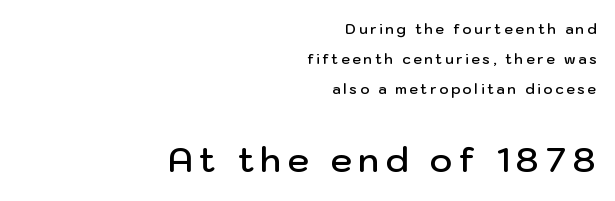
{"serif": "no", "italic": "no", "bold": "semi", "weight": "semibold", "width": "normal", "stroke_contrast": "low", "x_height": "medium", "monospaced": "no", "underline": "no", "align": "right", "line_spacing": "loose", "line_spacing_ratio": 2.16, "larger_block": "second", "size_ratio": 2.43, "glyph_px": 34}
